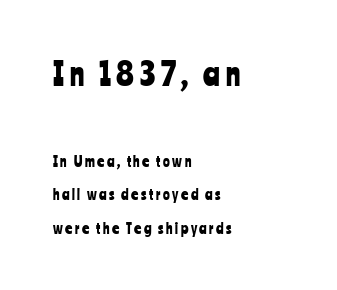
All the whitespace from short lines collects on the right. Posture: vertical. Reading top to bottom, the characters get smaller at the block break. Here the designer chose a conventional face with non-uniform glyph widths.
